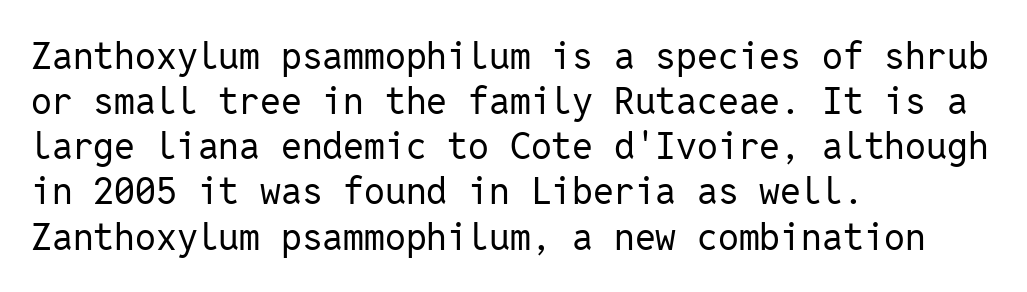
{"serif": "no", "italic": "no", "bold": "no", "weight": "regular", "width": "normal", "stroke_contrast": "low", "x_height": "medium", "monospaced": "yes", "underline": "no", "align": "left", "line_spacing_ratio": 1.22, "letter_spacing": "normal", "letter_spacing_em": 0.0, "glyph_px": 37}
